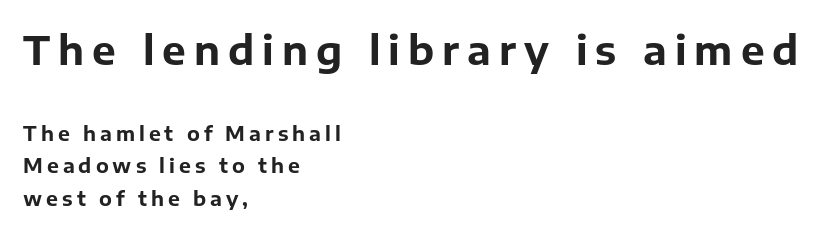
{"serif": "no", "italic": "no", "bold": "yes", "weight": "bold", "width": "normal", "stroke_contrast": "low", "x_height": "medium", "monospaced": "no", "underline": "no", "align": "left", "line_spacing": "normal", "line_spacing_ratio": 1.62, "letter_spacing": "wide", "letter_spacing_em": 0.2, "larger_block": "first", "size_ratio": 2.0, "glyph_px": 40}
